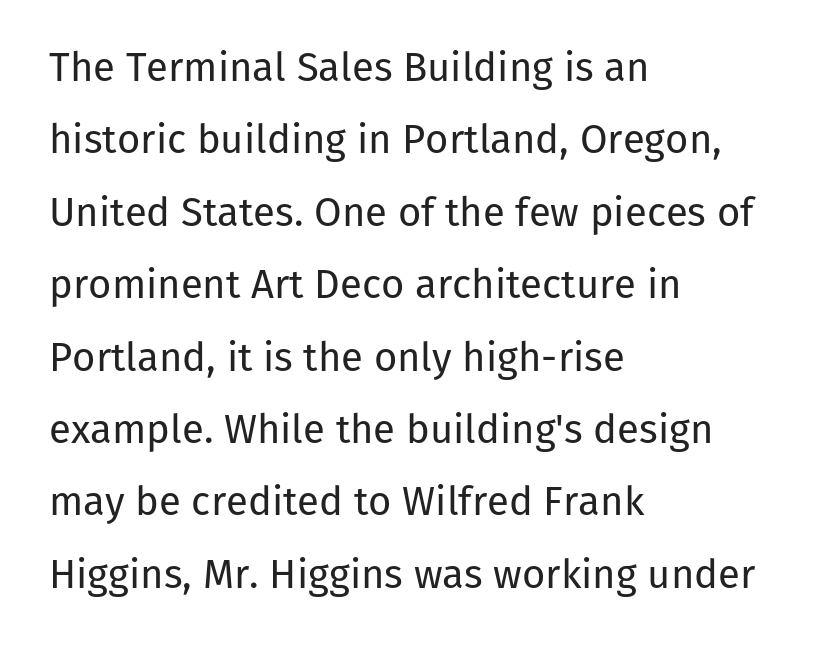
The image shows 40 px regular-weight sans-serif type, upright; set left-aligned, line spacing 1.81x, normal letter spacing, not underlined; low stroke contrast and a medium x-height.
